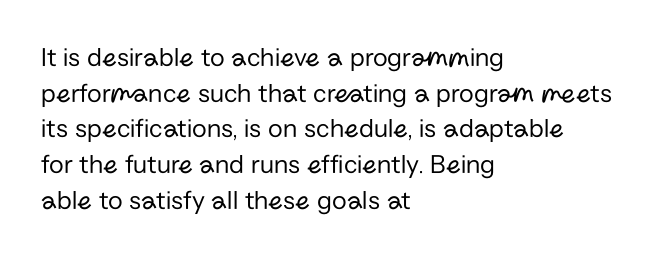
{"italic": "no", "bold": "no", "underline": "no", "align": "left", "line_spacing": "normal", "line_spacing_ratio": 1.32, "letter_spacing": "normal", "letter_spacing_em": 0.0, "glyph_px": 27}
